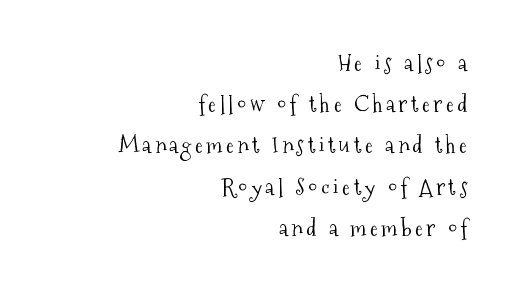
The passage is arranged like a letterhead date or caption credit — flush right. Ink coverage per letter is moderate at most. Characters remain perfectly vertical along every line. Decoration check: the copy has no underline.
